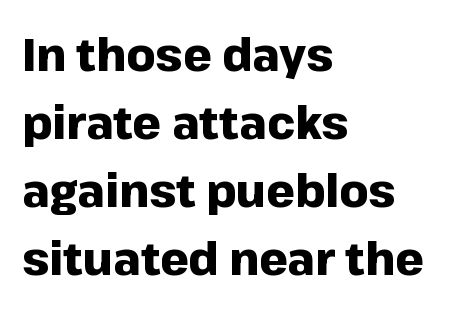
{"serif": "no", "italic": "no", "bold": "yes", "weight": "heavy", "width": "normal", "stroke_contrast": "low", "x_height": "medium", "monospaced": "no", "underline": "no", "align": "left", "line_spacing": "normal", "line_spacing_ratio": 1.51, "letter_spacing": "normal", "letter_spacing_em": 0.0, "glyph_px": 45}
